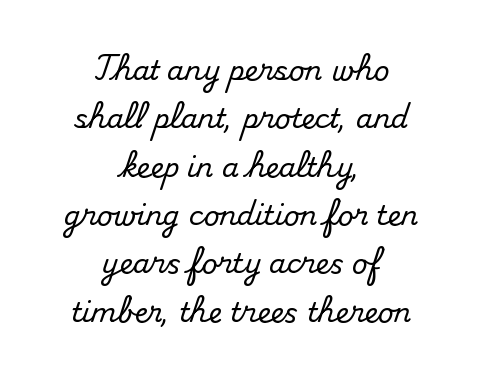
{"underline": "no", "align": "center", "line_spacing_ratio": 1.79, "letter_spacing": "normal", "letter_spacing_em": 0.0, "glyph_px": 27}
